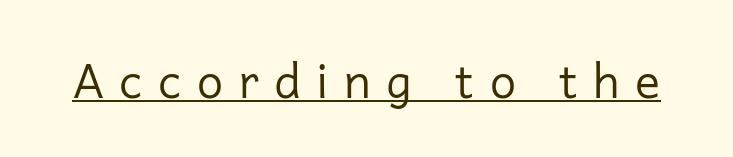
Students, note that the glyphs here are deliberately spaced far apart. Check where the strokes stop: nothing finishes them off — pure sans. Unlike italic type, these characters show no tilt at all. Weight: not bold — regular or lighter.
